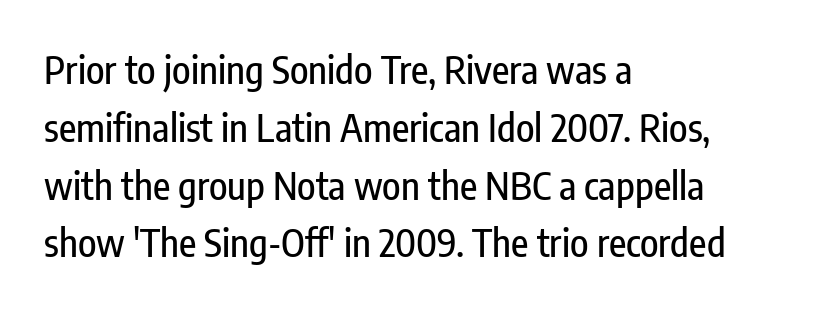
The space directly below the letters is spotless. Quick note: interline space is typical. Caption: standard tracking, unaltered. One-word summary of the alignment: left.
